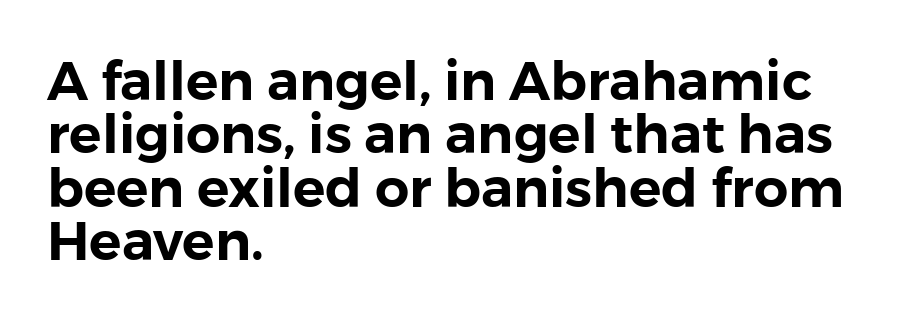
The image shows 54 px sans-serif type, upright; set left-aligned, tight line spacing (0.99x), normal letter spacing, not underlined; a medium x-height.
